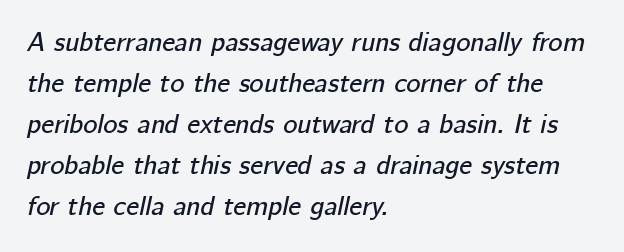
Tall strokes in this sample are angled rather than plumb. The rendering uses a moderate line-height, typical for paragraphs. Alignment: flush left. Check under the words: just untouched page.
